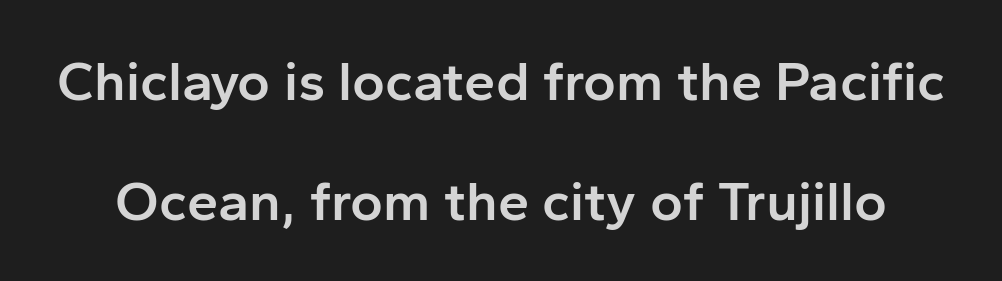
Descender tails drop into unmarked territory. The lettering holds an erect, upright posture throughout. I'd call this a sans setting — the letters go barefoot. Successive baselines arrive slowly, with a big drop between each.
